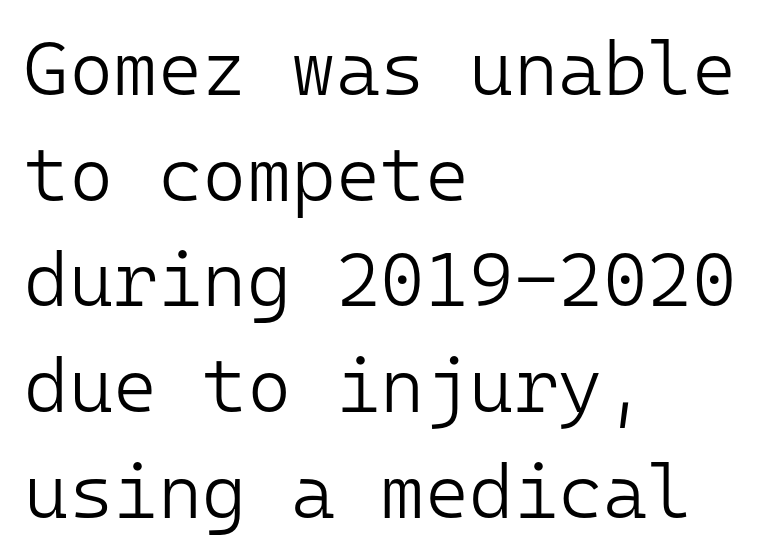
The letterforms sit at book weight or below. Inter-character spacing is left at the font's built-in metrics. Monospaced: the letters line up in strict vertical columns. To sum up the face: it is a sans, with no serifs. Has an underline been added? It has not.
